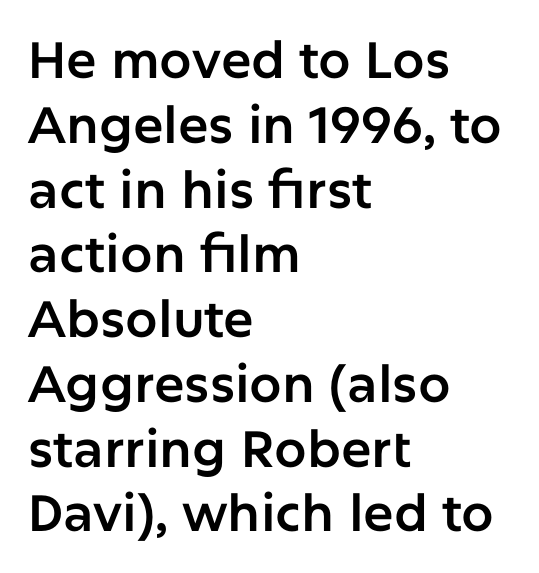
{"serif": "no", "italic": "no", "width": "normal", "stroke_contrast": "low", "x_height": "medium", "monospaced": "no", "underline": "no", "align": "left", "line_spacing": "normal", "line_spacing_ratio": 1.27, "letter_spacing": "normal", "letter_spacing_em": 0.0, "glyph_px": 51}
